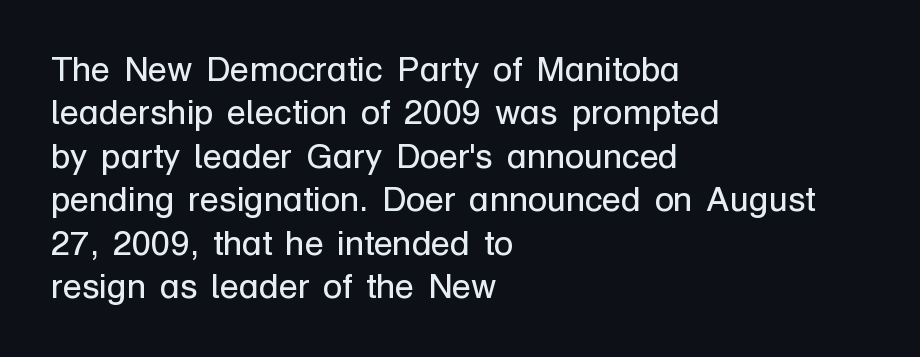
The image shows 35 px regular-weight sans-serif type, upright; set left-aligned, line spacing 1.24x, normal letter spacing, not underlined; low stroke contrast and a medium x-height.
